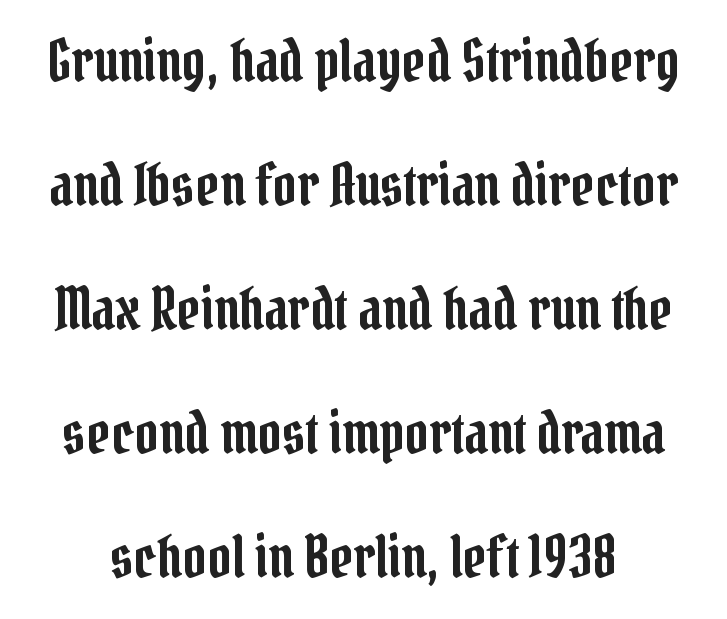
Q: Is the text italic (slanted)? A: No, it is upright.
Q: Is the typeface a serif or a sans-serif typeface? A: Serif.
Q: Is the text underlined? A: No.
Q: Is the spacing between letters normal or unusually wide? A: Normal.
Q: Is the spacing between lines tight, normal or loose? A: Loose.
Q: Width (condensed, normal, or wide)? A: Condensed.
Q: Stroke contrast? A: Low.
Q: x-height? A: Medium.
Q: Monospaced? A: No.
